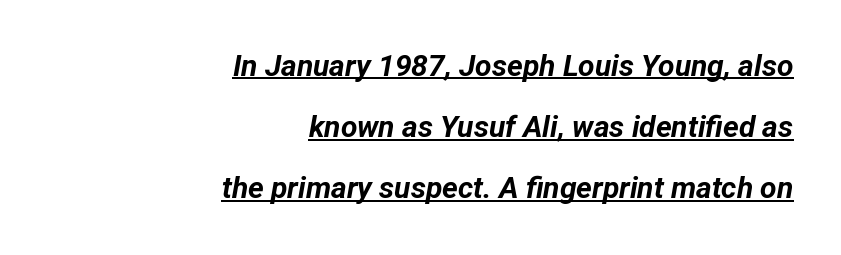
{"italic": "yes", "lean": "right", "slant_degrees": 12, "bold": "yes", "weight": "bold", "width": "normal", "stroke_contrast": "low", "x_height": "medium", "monospaced": "no", "underline": "yes", "align": "right", "line_spacing": "loose", "line_spacing_ratio": 2.04, "letter_spacing": "normal", "letter_spacing_em": 0.0, "glyph_px": 30}
